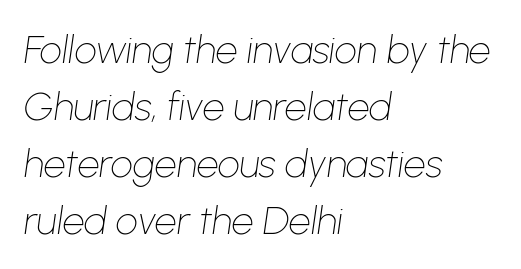
The passage shown has conventional tracking throughout. The font is comparable to plain body text, perhaps lighter. Do the characters align in a grid? No, the font is proportional. Is the type slanted? Yes — the strokes lean at a clear angle. Every row of glyphs begins at an identical x-position on the left. In terms of leading, this rendering sits right in the middle.
